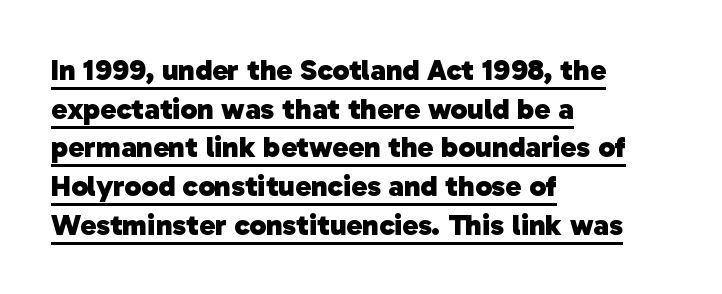
The image shows 30 px heavy sans-serif type; set left-aligned, normal line spacing (1.29x), normal letter spacing, underlined; low stroke contrast and a medium x-height.
